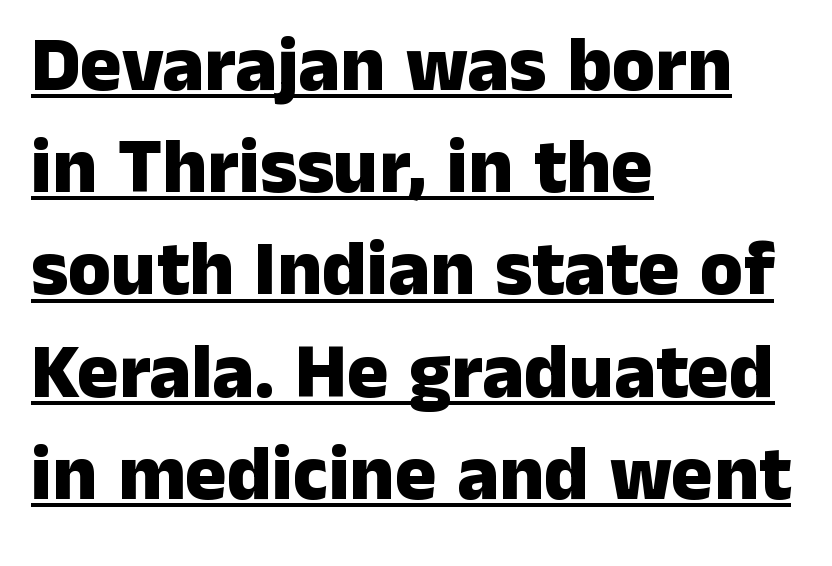
Descenders here cross a horizontal rule under the line. I'd call this a sans setting — the letters go barefoot. Looks like regular typesetting: each glyph gets only the width it needs. Typographic density is high because the face is bold. If you drew a ruler down the left edge, every line would touch it. The line-height multiplier appears to be the usual default.
